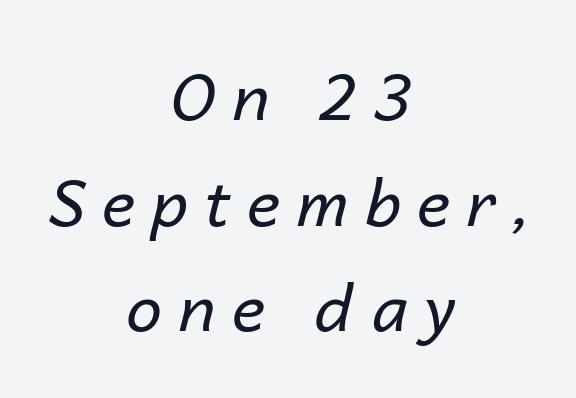
The image shows 64 px regular-weight type, italic (leaning right); set centered, normal line spacing (1.65x), unusually wide letter spacing (+0.26 em), not underlined; low stroke contrast and a medium x-height.
